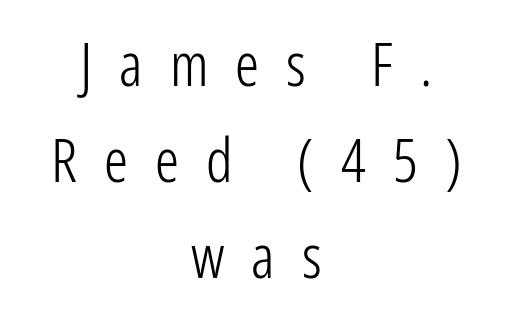
Q: Is the text bold? A: No.
Q: Is the text italic (slanted)? A: No, it is upright.
Q: Is the typeface a serif or a sans-serif typeface? A: Sans-serif.
Q: Is the text underlined? A: No.
Q: How is the paragraph aligned? A: Centered.
Q: Is the spacing between letters normal or unusually wide? A: Unusually wide.
Q: Is the spacing between lines tight, normal or loose? A: Normal.
Q: Width (condensed, normal, or wide)? A: Condensed.
Q: Stroke contrast? A: Low.
Q: x-height? A: Medium.
Q: Monospaced? A: No.
